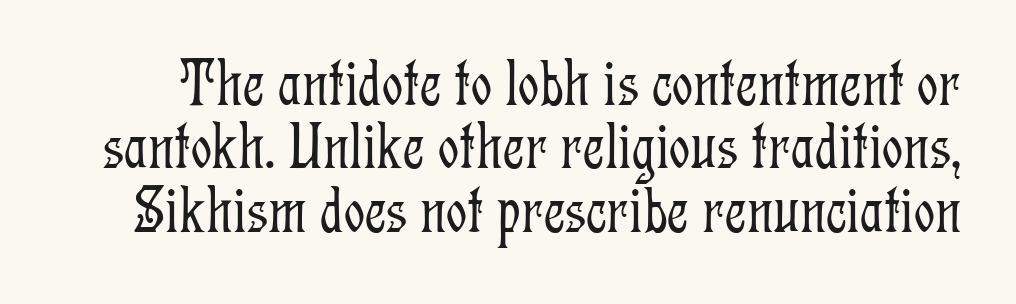
{"serif": "yes", "italic": "no", "bold": "no", "weight": "light", "width": "condensed", "stroke_contrast": "low", "x_height": "medium", "monospaced": "no", "underline": "no", "line_spacing": "tight", "line_spacing_ratio": 0.96, "letter_spacing": "normal", "letter_spacing_em": 0.0, "glyph_px": 66}
